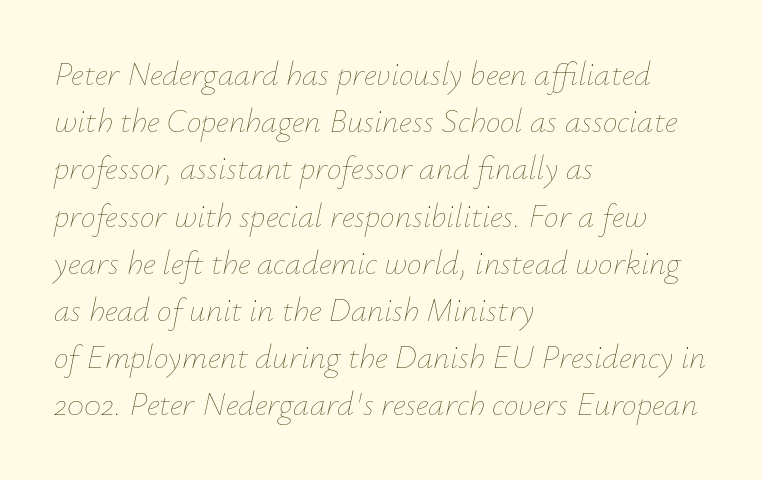
The image shows 33 px thin type, italic (leaning right); set left-aligned, normal line spacing (1.43x), normal letter spacing, not underlined; low stroke contrast and a small x-height.
